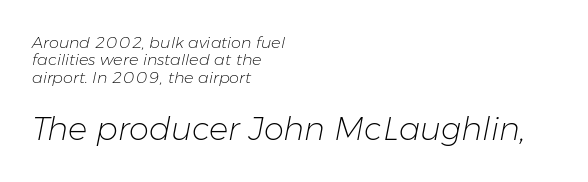
{"italic": "yes", "lean": "right", "slant_degrees": 11, "bold": "no", "weight": "light", "width": "normal", "stroke_contrast": "low", "x_height": "medium", "monospaced": "no", "underline": "no", "align": "left", "line_spacing": "tight", "line_spacing_ratio": 1.08, "letter_spacing": "normal", "letter_spacing_em": 0.0, "larger_block": "second", "size_ratio": 2.0, "glyph_px": 32}
